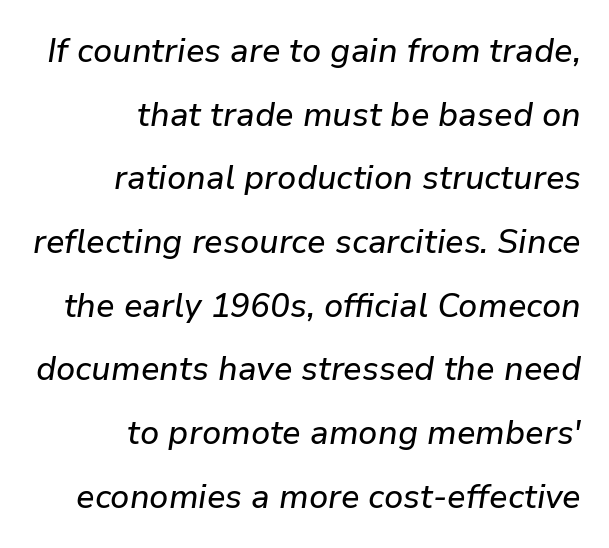
Unmarked baselines from the first word to the last. A typesetter would call this proportional, since set widths differ per character. Line endings align vertically; line beginnings do not. A great deal of white space separates one row of letters from the next. The rendering applies a slant to the glyphs.
